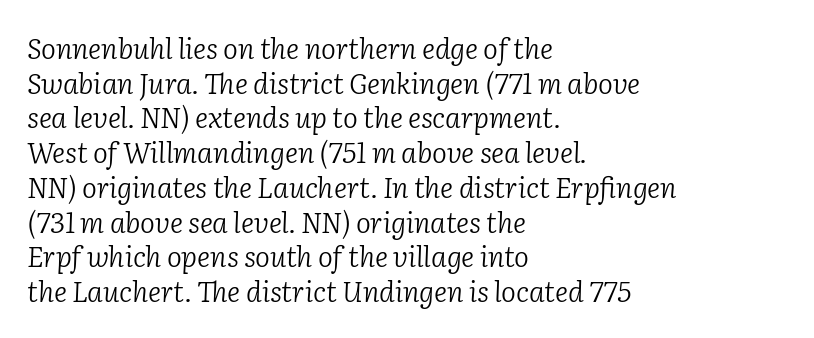
{"serif": "yes", "italic": "yes", "lean": "right", "slant_degrees": 2, "bold": "no", "weight": "light", "width": "normal", "stroke_contrast": "low", "x_height": "medium", "monospaced": "no", "underline": "no", "align": "left", "line_spacing_ratio": 1.24, "letter_spacing": "normal", "letter_spacing_em": 0.0, "glyph_px": 28}
